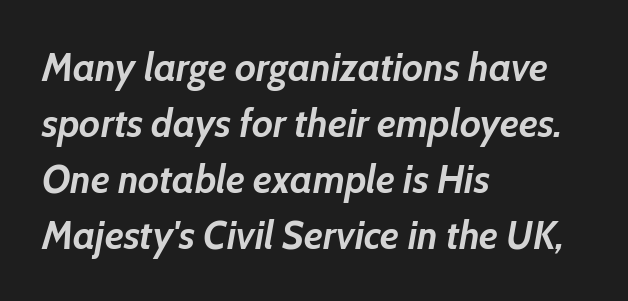
The glyphs have the mass of a bold cut. Casual observation: everything's shoved over to the left. Think of a printed novel: that variable character pitch is what you see here. An italicized treatment has been applied to the whole sample.
